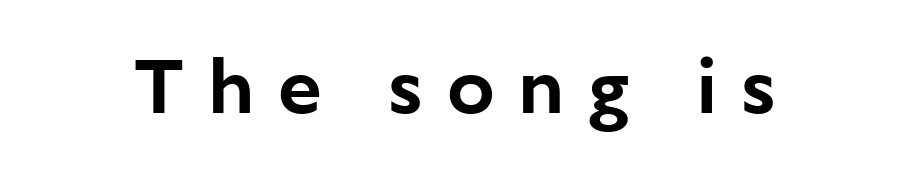
The image shows 79 px sans-serif type, upright; set unusually wide letter spacing (+0.3 em), not underlined; low stroke contrast and a medium x-height.
